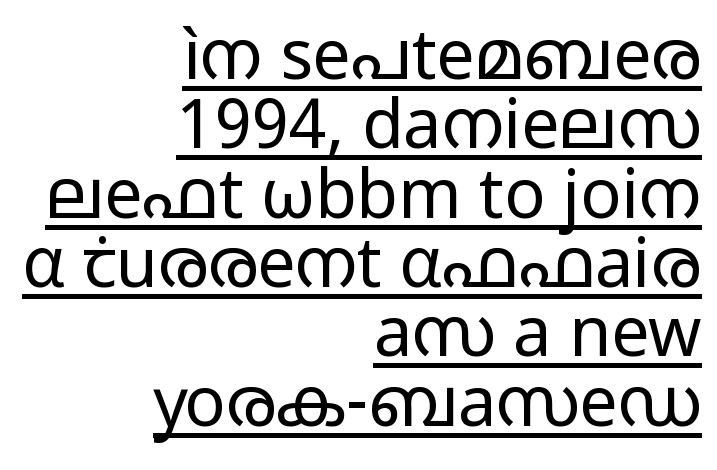
Q: Is the text bold? A: No.
Q: Is the text italic (slanted)? A: No, it is upright.
Q: Is the typeface a serif or a sans-serif typeface? A: Sans-serif.
Q: Is the text underlined? A: Yes.
Q: How is the paragraph aligned? A: Right-aligned.
Q: Is the spacing between letters normal or unusually wide? A: Normal.
Q: Is the spacing between lines tight, normal or loose? A: Tight.
Q: Width (condensed, normal, or wide)? A: Wide.
Q: Stroke contrast? A: Low.
Q: x-height? A: Medium.
Q: Monospaced? A: No.
